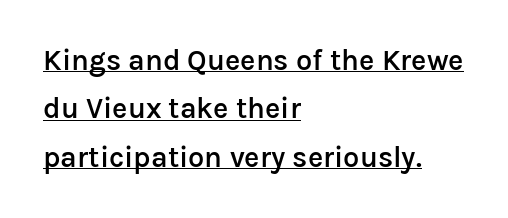
The image shows 29 px semibold sans-serif type, upright; set left-aligned, normal line spacing (1.67x), normal letter spacing, underlined; low stroke contrast and a medium x-height.
